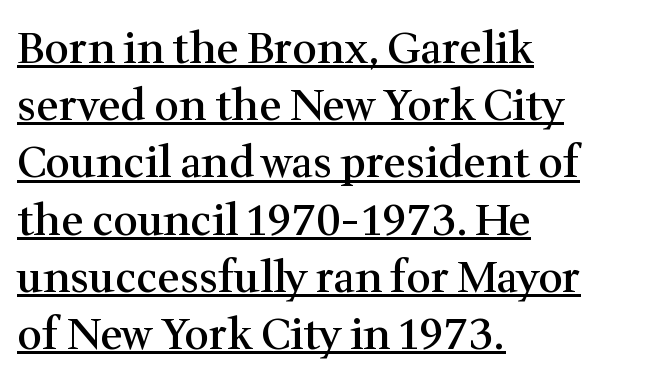
Q: Is the text bold? A: Semi-bold.
Q: Is the text italic (slanted)? A: No, it is upright.
Q: Is the typeface a serif or a sans-serif typeface? A: Serif.
Q: Is the text underlined? A: Yes.
Q: How is the paragraph aligned? A: Left-aligned.
Q: Is the spacing between letters normal or unusually wide? A: Normal.
Q: Is the spacing between lines tight, normal or loose? A: Normal.
Q: Width (condensed, normal, or wide)? A: Normal.
Q: Stroke contrast? A: Medium.
Q: x-height? A: Medium.
Q: Monospaced? A: No.
